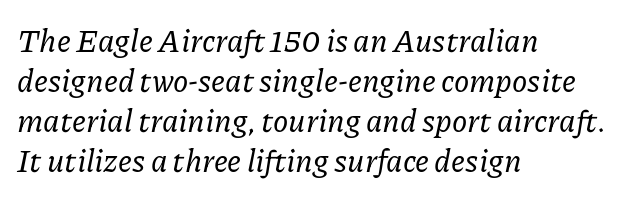
Check the space under the baseline: it is left empty. Old-style or modern, the face here clearly has serifs. Observe the lean: these are italic letterforms. Honestly, the letter spacing is just normal — you wouldn't notice it. This sample keeps an unexceptional amount of space between lines.
